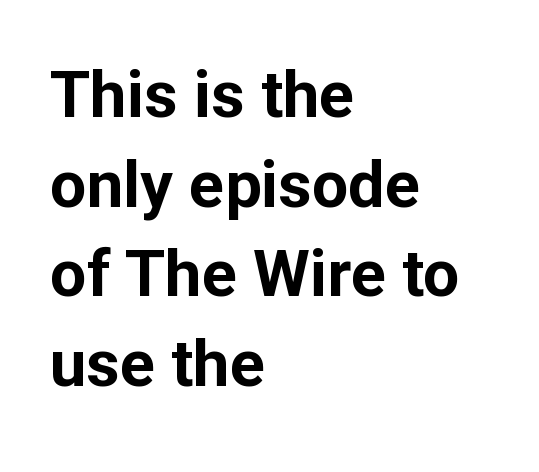
{"serif": "no", "italic": "no", "bold": "yes", "weight": "bold", "width": "normal", "stroke_contrast": "low", "x_height": "medium", "monospaced": "no", "underline": "no", "align": "left", "line_spacing": "normal", "line_spacing_ratio": 1.38, "letter_spacing": "normal", "letter_spacing_em": 0.0, "glyph_px": 65}
